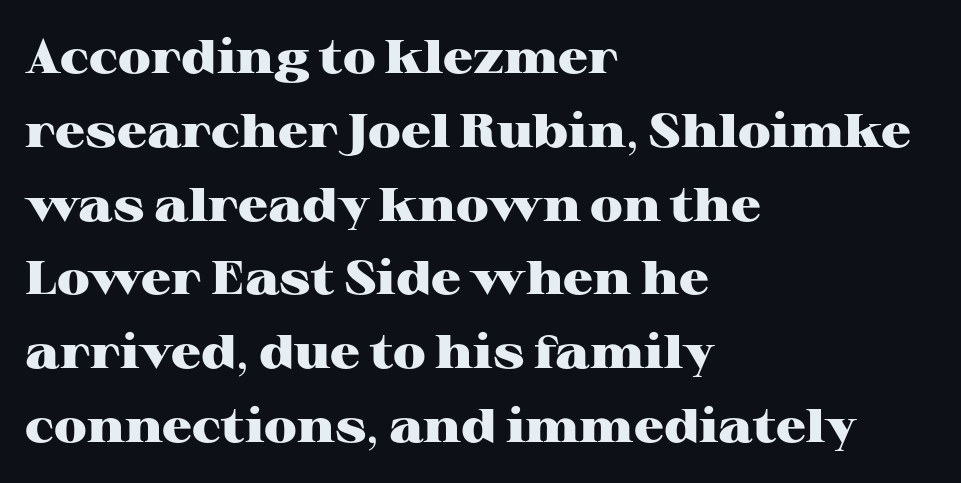
It's the straight-up-and-down kind of type. Inter-character spacing is left at the font's built-in metrics. Note: serifs present on the glyphs. The characters look thick and weighty, a clear bold.
